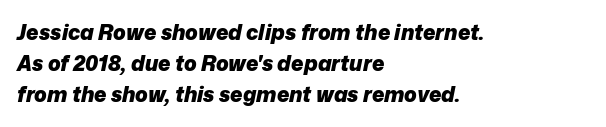
Each new line begins a customary step beneath the previous one. The passage shown is emphatically bold. The text carries the slant typical of an italic or oblique font. If you drew a ruler down the left edge, every line would touch it. In terms of letterspacing, this is plain default setting. Unmarked baselines from the first word to the last.
